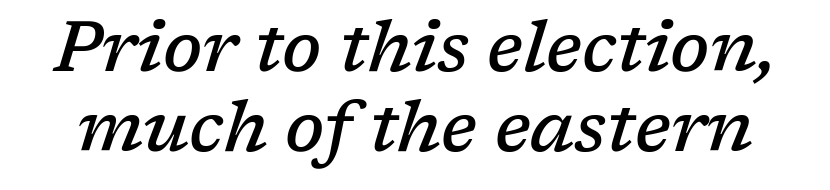
{"serif": "yes", "italic": "yes", "lean": "right", "slant_degrees": 17, "bold": "semi", "weight": "semibold", "width": "normal", "stroke_contrast": "low", "x_height": "medium", "monospaced": "no", "underline": "no", "line_spacing": "tight", "line_spacing_ratio": 1.15, "letter_spacing": "normal", "letter_spacing_em": 0.0, "glyph_px": 70}
